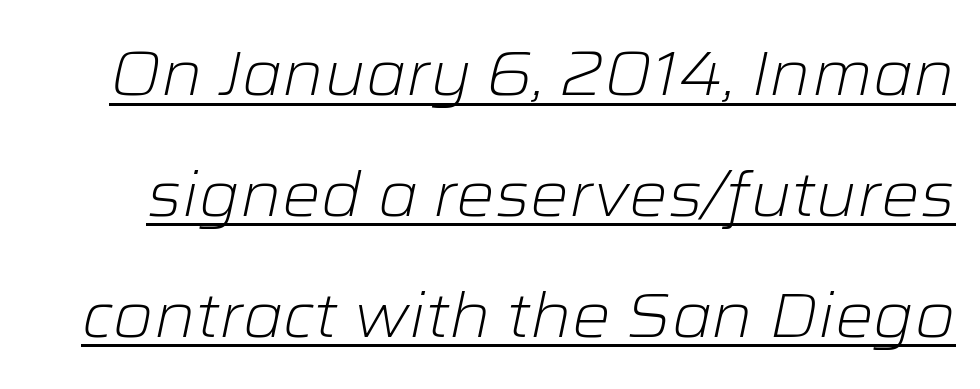
Caption: face not bold, strokes unweighted. The gaps between neighbouring characters are ordinary and unremarkable. The designer dialed line spacing up above the default. Each letter keeps its own natural width here, so spacing adapts to shape. This sample carries an underscore along the baseline area. A typesetter would mark this as italic.
